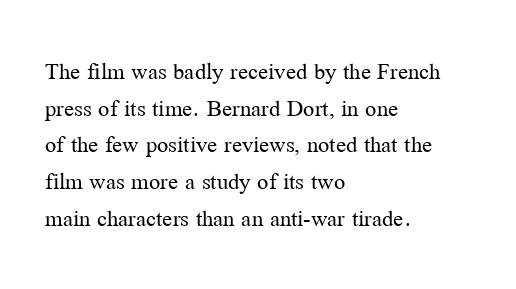
Q: Is the text bold? A: No.
Q: Is the text italic (slanted)? A: No, it is upright.
Q: Is the text underlined? A: No.
Q: How is the paragraph aligned? A: Left-aligned.
Q: Is the spacing between letters normal or unusually wide? A: Normal.
Q: Is the spacing between lines tight, normal or loose? A: Normal.
